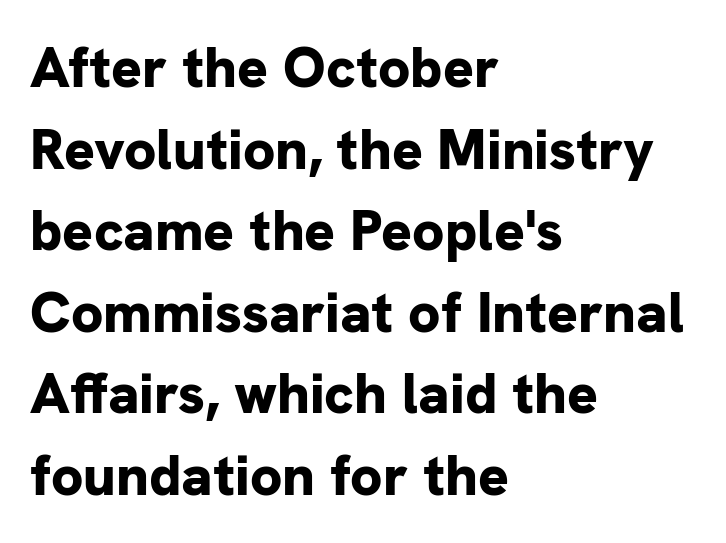
All the whitespace from short lines collects on the right. Quick note: not italic, upright. Do the characters align in a grid? No, the font is proportional. The text was rendered using a sans face with plain stroke endings. Weight check: bold — yes, fully. In terms of leading, this rendering sits right in the middle.
